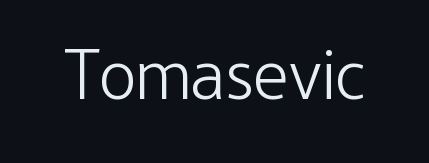
On a weight scale, this lands at 450 or below. In terms of posture, this sample is upright. Tracking value appears to be zero — textbook default spacing. Typographically, this falls in the sans-serif category. Glance below the letters and you will spot only blank space. Do the characters align in a grid? No, the font is proportional.
